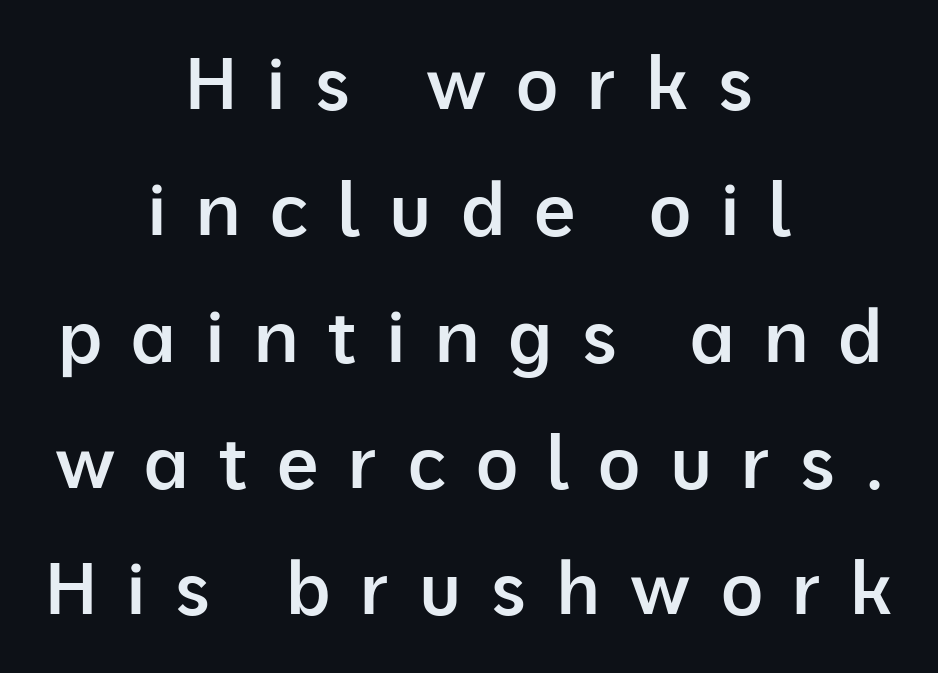
{"serif": "no", "italic": "no", "bold": "semi", "weight": "semibold", "width": "normal", "stroke_contrast": "low", "x_height": "medium", "monospaced": "no", "underline": "no", "align": "center", "line_spacing_ratio": 1.73, "letter_spacing": "wide", "letter_spacing_em": 0.4, "glyph_px": 73}
